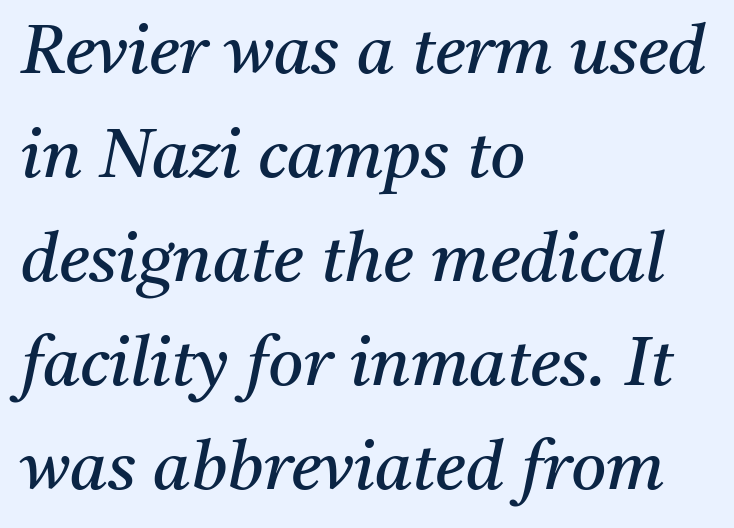
{"serif": "yes", "italic": "yes", "lean": "right", "slant_degrees": 11, "bold": "no", "weight": "regular", "width": "normal", "stroke_contrast": "medium", "x_height": "medium", "monospaced": "no", "underline": "no", "align": "left", "line_spacing": "normal", "line_spacing_ratio": 1.53, "letter_spacing": "normal", "letter_spacing_em": 0.0, "glyph_px": 68}
